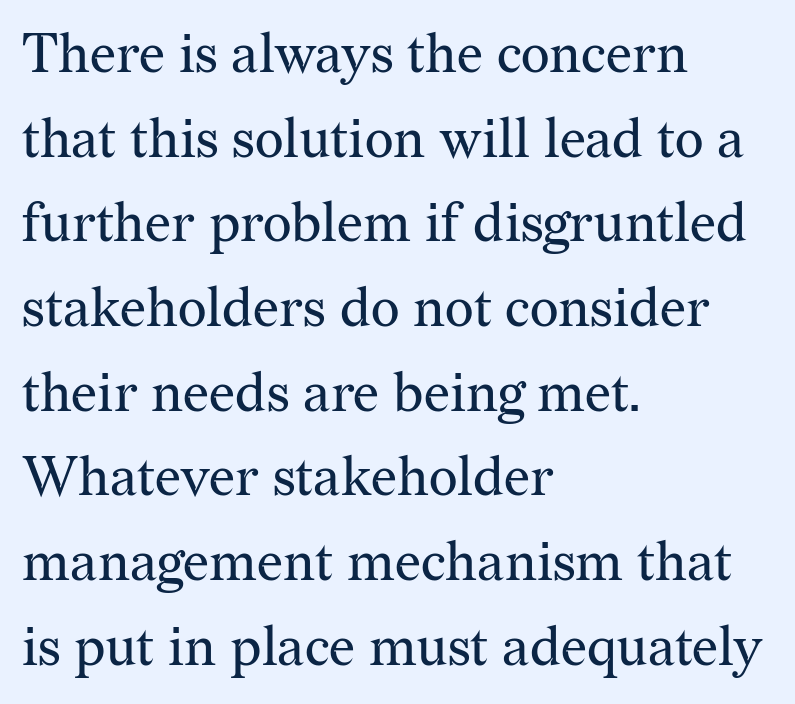
This sample has the flowing, uneven cadence of proportional lettering. A roman cut, with each character standing at attention. Vertically, the passage feels balanced, rows spaced as you'd expect. Line beginnings align vertically; line endings do not. Typographically, this falls in the serif category.
